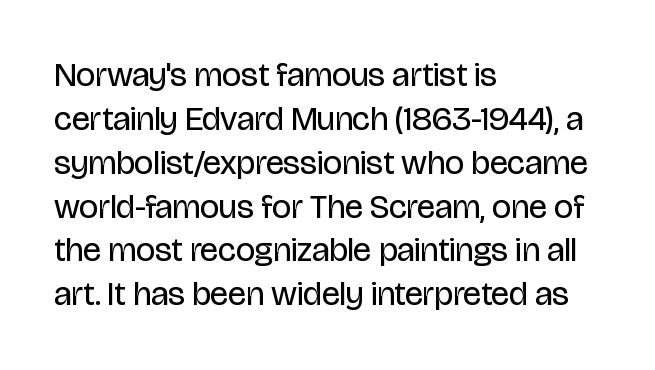
The image shows 34 px regular-weight, condensed sans-serif type, upright; set left-aligned, normal line spacing (1.29x), normal letter spacing, not underlined; low stroke contrast and a large x-height.
